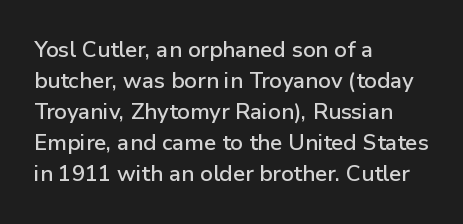
{"italic": "no", "underline": "no", "align": "left", "line_spacing": "normal", "line_spacing_ratio": 1.41, "letter_spacing": "normal", "letter_spacing_em": 0.0, "glyph_px": 22}
